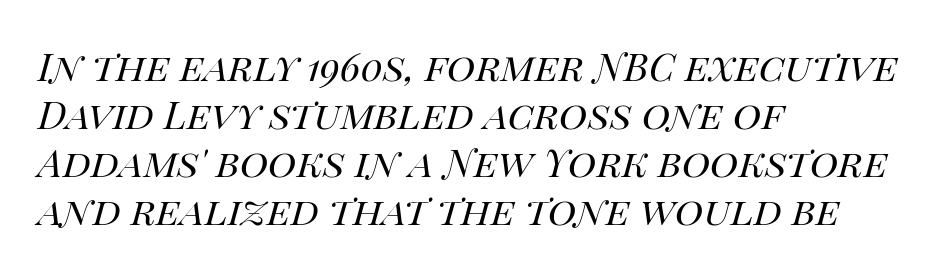
{"italic": "yes", "lean": "right", "slant_degrees": 14, "bold": "no", "weight": "regular", "width": "normal", "stroke_contrast": "high", "x_height": "large", "monospaced": "no", "underline": "no", "align": "left", "line_spacing_ratio": 1.23, "letter_spacing": "normal", "letter_spacing_em": 0.0, "glyph_px": 39}
